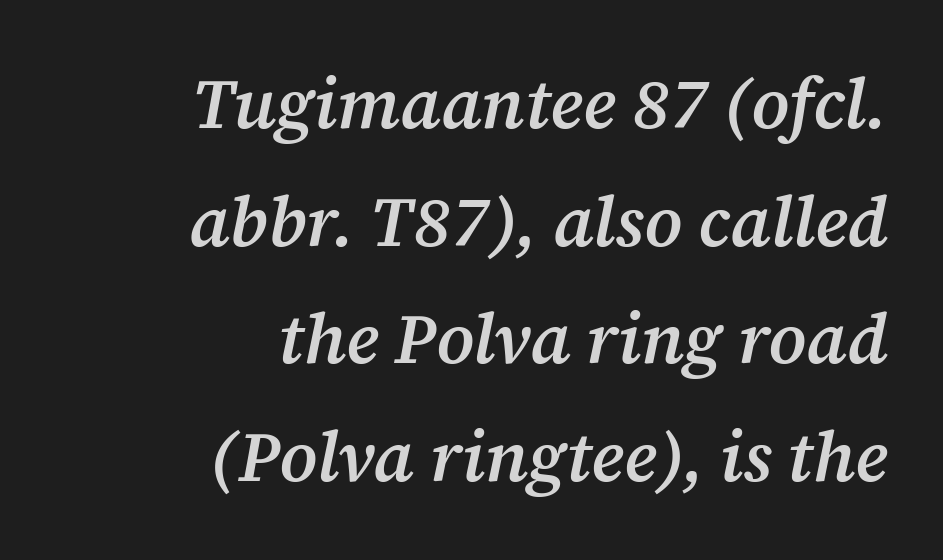
The image shows 70 px semibold serif type, italic (leaning right); set right-aligned, normal line spacing (1.68x), normal letter spacing, not underlined; medium stroke contrast and a medium x-height.
